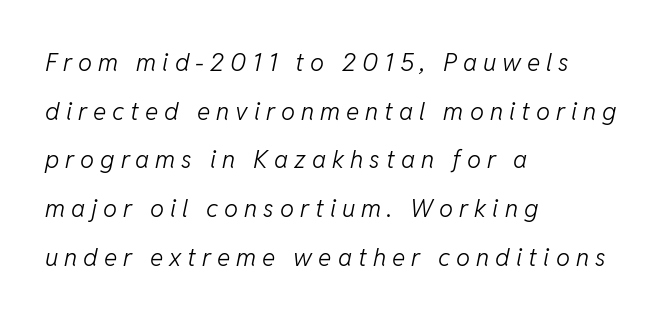
{"italic": "yes", "lean": "right", "slant_degrees": 11, "bold": "no", "underline": "no", "align": "left", "line_spacing": "loose", "line_spacing_ratio": 1.95, "letter_spacing": "wide", "letter_spacing_em": 0.24, "glyph_px": 25}
